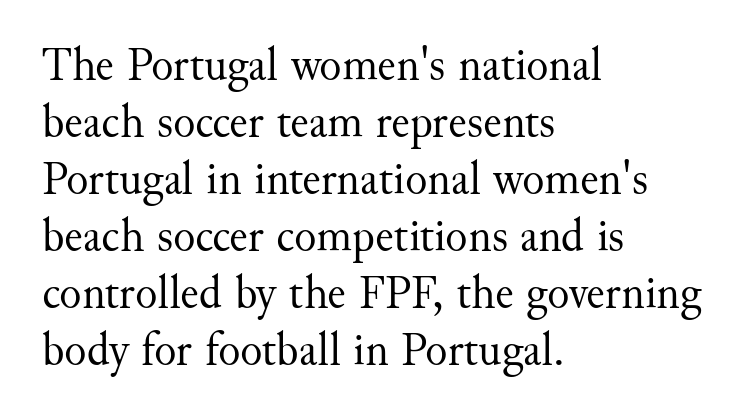
{"serif": "yes", "italic": "no", "bold": "no", "weight": "regular", "width": "normal", "stroke_contrast": "medium", "x_height": "small", "monospaced": "no", "underline": "no", "align": "left", "line_spacing_ratio": 1.24, "letter_spacing": "normal", "letter_spacing_em": 0.0, "glyph_px": 46}
